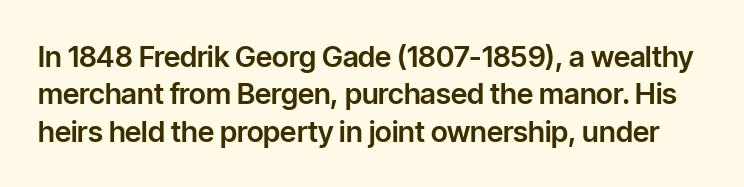
Q: Is the text italic (slanted)? A: No, it is upright.
Q: Is the typeface a serif or a sans-serif typeface? A: Sans-serif.
Q: Is the text underlined? A: No.
Q: Is the spacing between letters normal or unusually wide? A: Normal.
Q: Is the spacing between lines tight, normal or loose? A: Normal.
Q: Width (condensed, normal, or wide)? A: Normal.
Q: Stroke contrast? A: Low.
Q: x-height? A: Medium.
Q: Monospaced? A: No.
